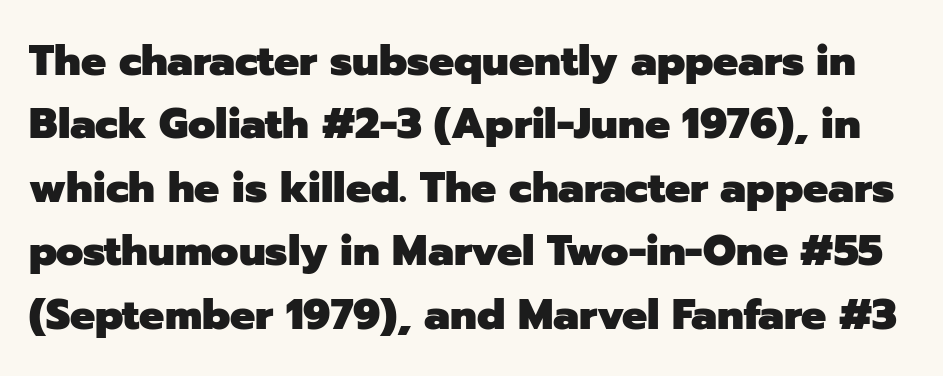
The image shows 42 px heavy sans-serif type, upright; set normal line spacing (1.51x), normal letter spacing, not underlined; low stroke contrast and a medium x-height.
